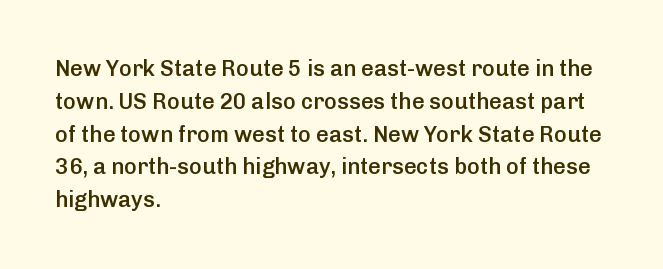
Q: Is the text bold? A: Semi-bold.
Q: Is the text italic (slanted)? A: No, it is upright.
Q: Is the text underlined? A: No.
Q: How is the paragraph aligned? A: Left-aligned.
Q: Is the spacing between letters normal or unusually wide? A: Normal.
Q: Is the spacing between lines tight, normal or loose? A: Normal.
